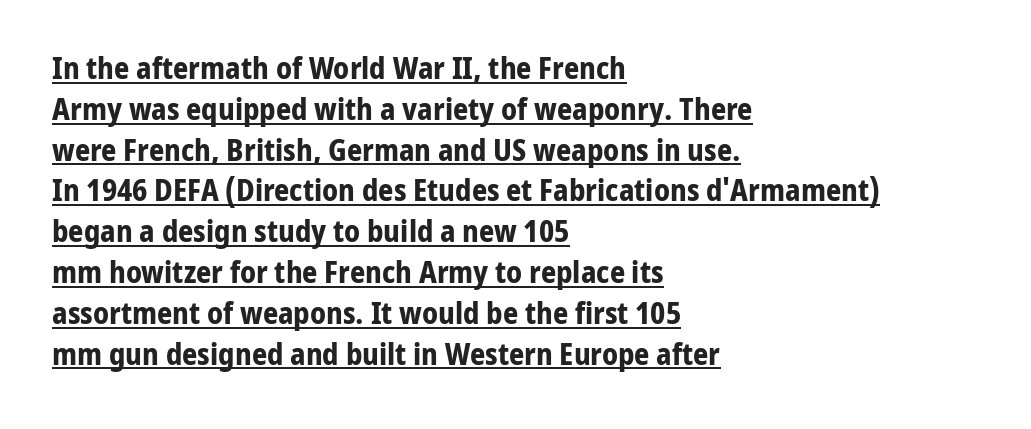
Q: Is the text bold? A: Yes.
Q: Is the text italic (slanted)? A: No, it is upright.
Q: Is the typeface a serif or a sans-serif typeface? A: Sans-serif.
Q: Is the text underlined? A: Yes.
Q: How is the paragraph aligned? A: Left-aligned.
Q: Is the spacing between letters normal or unusually wide? A: Normal.
Q: Is the spacing between lines tight, normal or loose? A: Normal.
Q: Width (condensed, normal, or wide)? A: Normal.
Q: Stroke contrast? A: Low.
Q: x-height? A: Medium.
Q: Monospaced? A: No.
